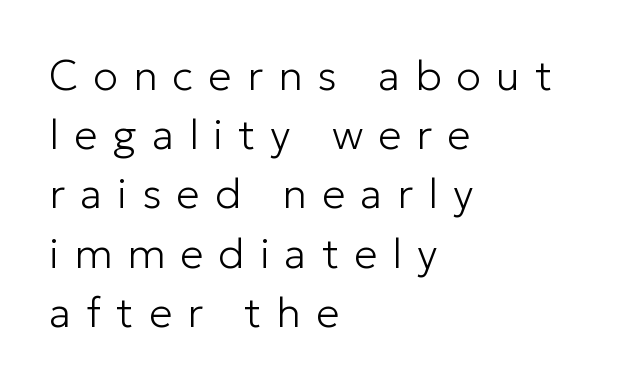
Q: Is the text bold? A: No.
Q: Is the text italic (slanted)? A: No, it is upright.
Q: Is the typeface a serif or a sans-serif typeface? A: Sans-serif.
Q: Is the text underlined? A: No.
Q: How is the paragraph aligned? A: Left-aligned.
Q: Is the spacing between letters normal or unusually wide? A: Unusually wide.
Q: Is the spacing between lines tight, normal or loose? A: Normal.
Q: Width (condensed, normal, or wide)? A: Normal.
Q: Stroke contrast? A: Low.
Q: x-height? A: Medium.
Q: Monospaced? A: No.
